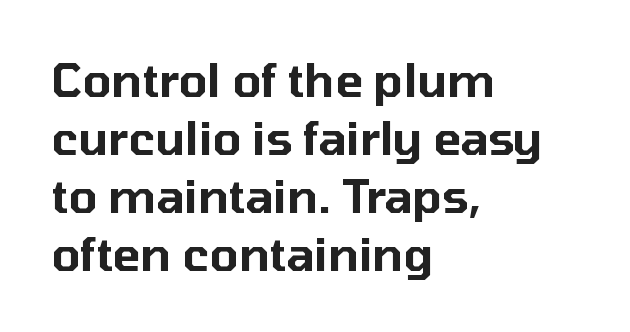
The image shows 46 px sans-serif type, upright; set left-aligned, normal line spacing (1.26x), normal letter spacing, not underlined; low stroke contrast and a medium x-height.
